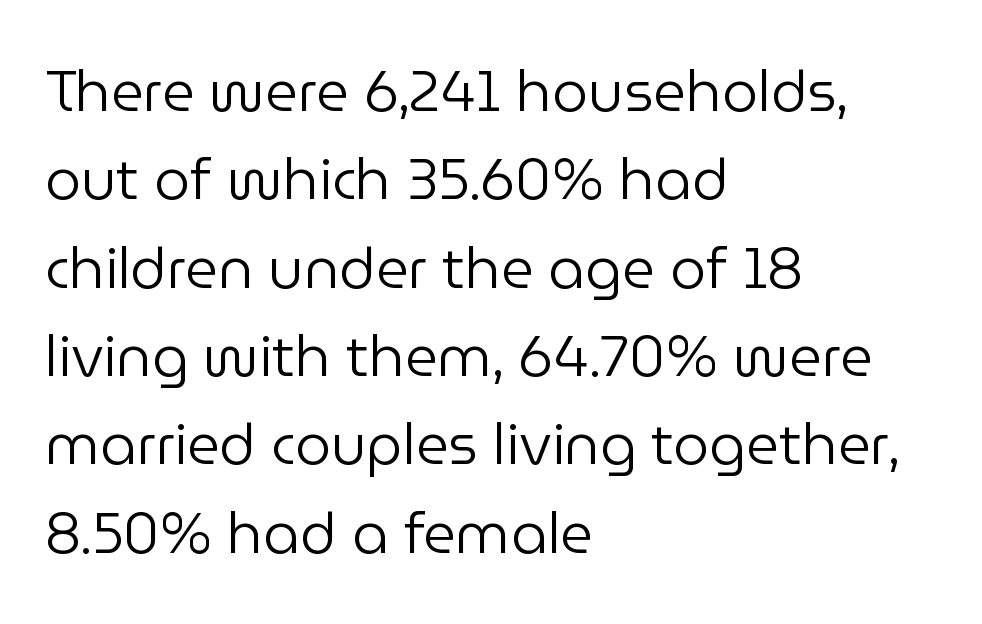
{"serif": "no", "italic": "no", "bold": "no", "weight": "regular", "width": "normal", "stroke_contrast": "low", "x_height": "medium", "monospaced": "no", "underline": "no", "align": "left", "line_spacing": "normal", "line_spacing_ratio": 1.55, "letter_spacing": "normal", "letter_spacing_em": 0.0, "glyph_px": 57}
